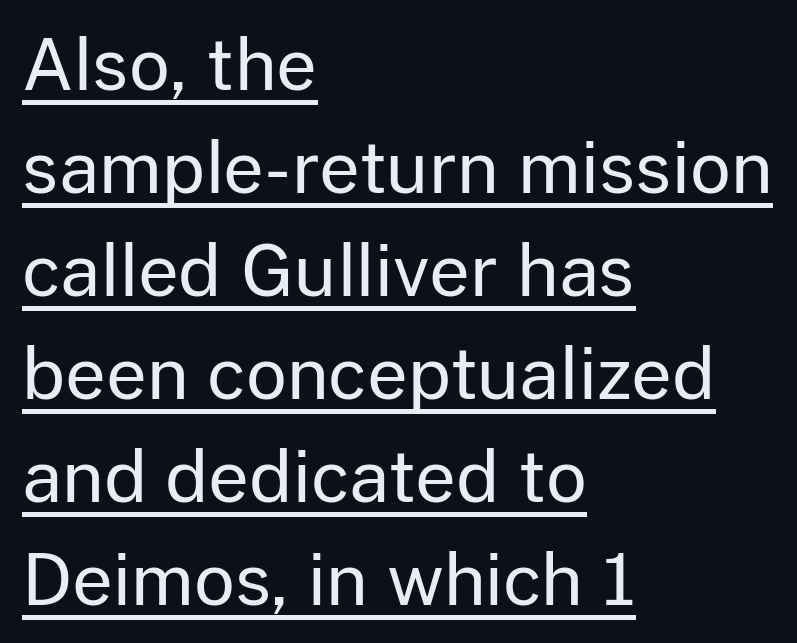
{"serif": "no", "italic": "no", "bold": "no", "weight": "regular", "width": "normal", "stroke_contrast": "low", "x_height": "medium", "monospaced": "no", "underline": "yes", "align": "left", "line_spacing": "normal", "line_spacing_ratio": 1.45, "letter_spacing": "normal", "letter_spacing_em": 0.0, "glyph_px": 71}
